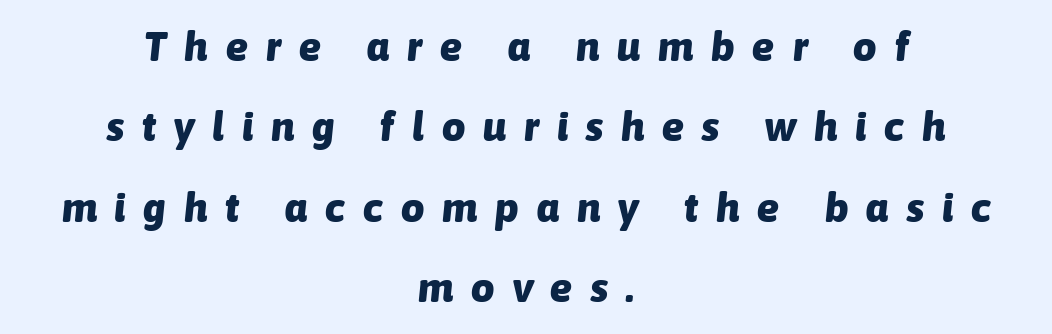
The image shows 41 px heavy type, italic (leaning right); set centered, loose line spacing (1.96x), unusually wide letter spacing (+0.44 em), not underlined; low stroke contrast and a medium x-height.
